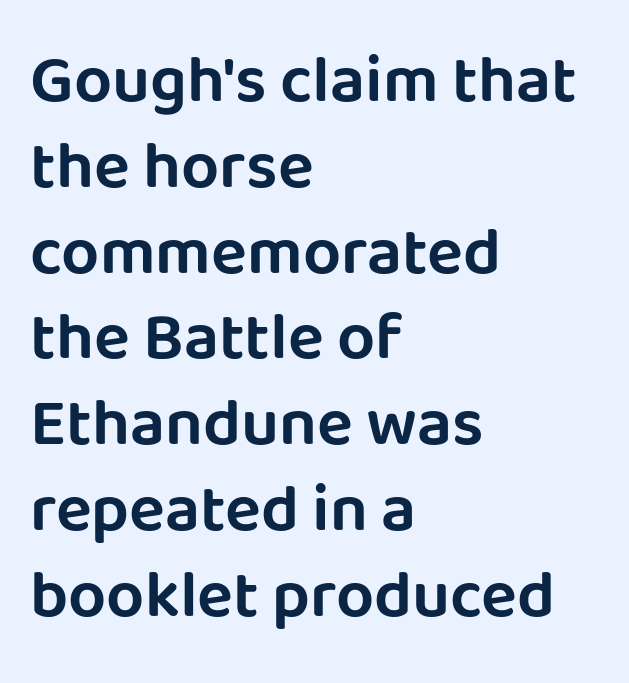
One-word summary of the alignment: left. A typesetter would mark this as roman, not italic. The rendering shows plain stroke endings on the letterforms — a sans-serif design. Successive baselines arrive at the customary interval. A typesetter would call this zero additional tracking. Unmarked baselines from the first word to the last.
